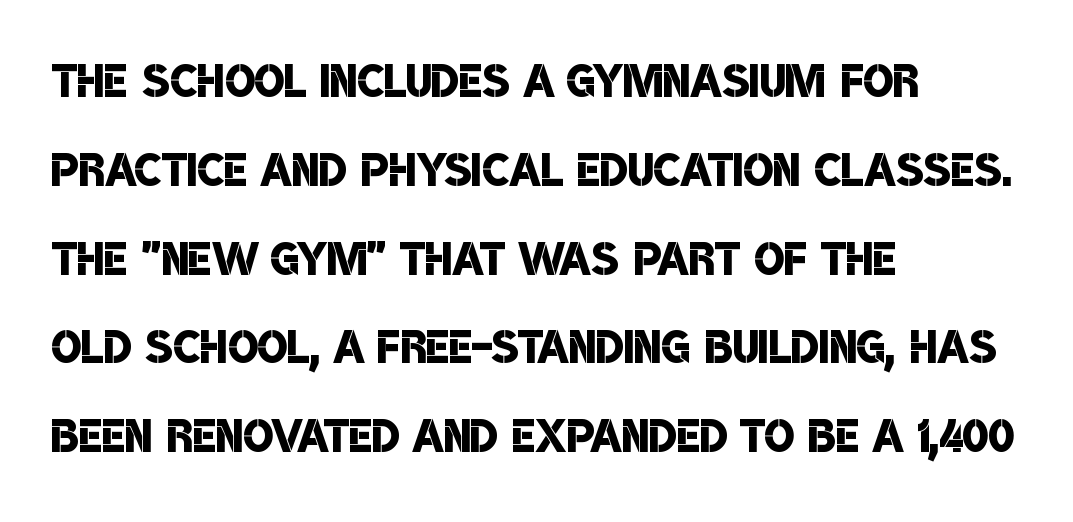
{"serif": "no", "bold": "semi", "weight": "semibold", "width": "condensed", "stroke_contrast": "low", "x_height": "large", "monospaced": "no", "underline": "no", "align": "left", "line_spacing": "normal", "line_spacing_ratio": 1.41, "letter_spacing": "normal", "letter_spacing_em": 0.0, "glyph_px": 63}
